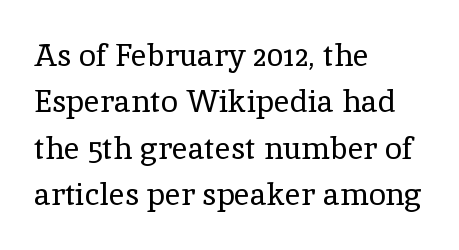
The image shows 31 px regular-weight serif type, upright; set left-aligned, normal line spacing (1.5x), normal letter spacing, not underlined; a medium x-height.
